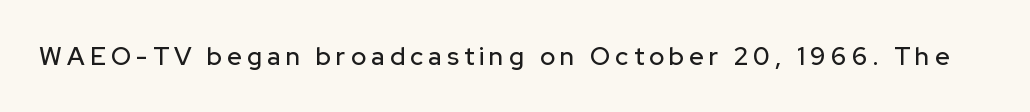
Q: Is the text italic (slanted)? A: No, it is upright.
Q: Is the text underlined? A: No.
Q: Is the spacing between letters normal or unusually wide? A: Unusually wide.
